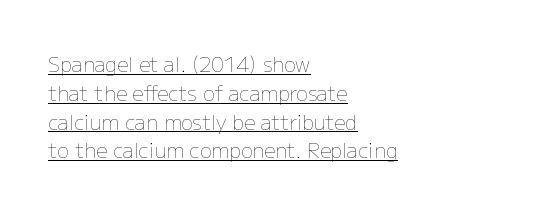
Weight: regular or lighter. Tall strokes in this sample are plumb rather than angled. This sample keeps an unexceptional amount of space between lines. The horizontal fit of the characters is conventional and even. The glyphs are accompanied by a horizontal stroke just below them. The text block is weighted toward the left margin, trailing off unevenly rightward.
